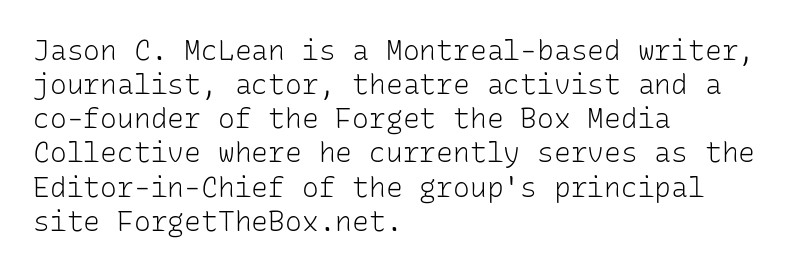
All the whitespace from short lines collects on the right. In terms of letterform style, serifs are entirely absent. The face used here is monospaced, like something from a code editor. Quick note: underline off. The typesetting does not lean heavy: it is not bold. The typography opts for an upright posture over an oblique one.
